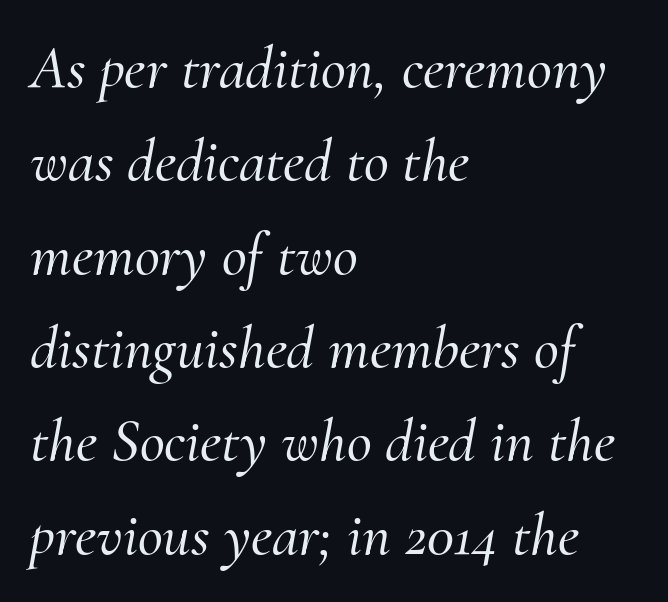
Q: Is the text italic (slanted)? A: Yes, it leans right by about 10 degrees.
Q: Is the typeface a serif or a sans-serif typeface? A: Serif.
Q: Is the text underlined? A: No.
Q: How is the paragraph aligned? A: Left-aligned.
Q: Is the spacing between letters normal or unusually wide? A: Normal.
Q: Is the spacing between lines tight, normal or loose? A: Normal.
Q: Width (condensed, normal, or wide)? A: Normal.
Q: Stroke contrast? A: Medium.
Q: x-height? A: Small.
Q: Monospaced? A: No.
